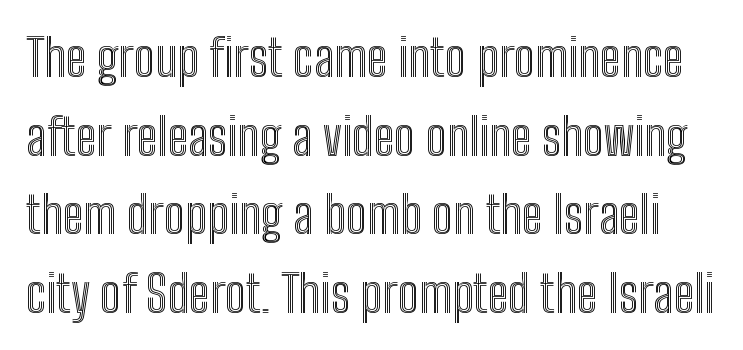
The image shows 51 px condensed type, upright; set normal line spacing (1.54x), normal letter spacing, not underlined; a medium x-height.
